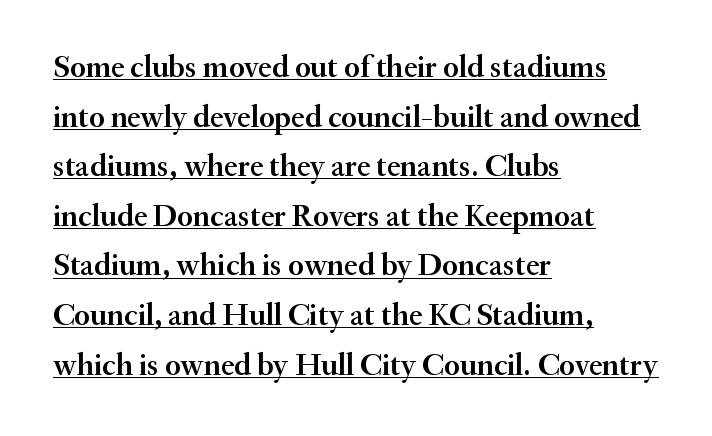
Spacing verdict: proportional, widths tailored to each character. The passage shown stacks its lines at a standard gap. In terms of letterform style, serifs are clearly present. The string is rendered with underlining switched on. The passage is arranged the way most books set body copy — flush left.
